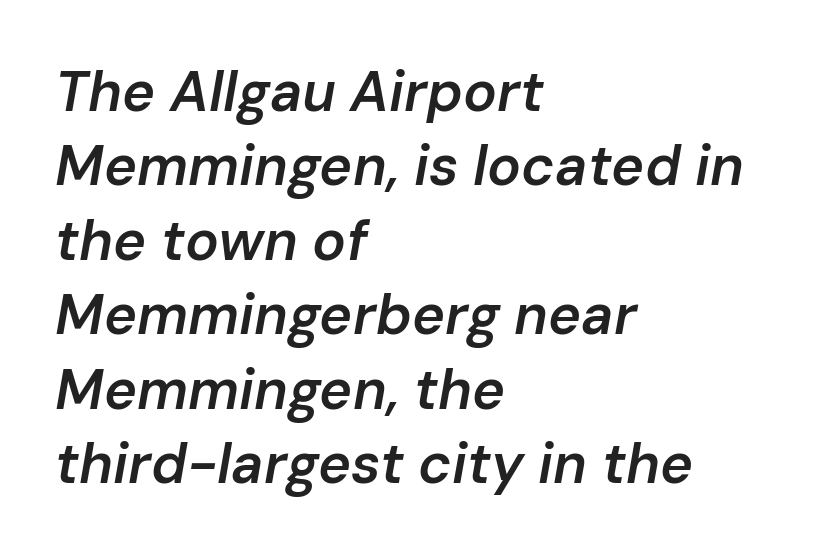
{"italic": "yes", "lean": "right", "slant_degrees": 10, "bold": "semi", "weight": "semibold", "width": "normal", "stroke_contrast": "low", "x_height": "medium", "monospaced": "no", "underline": "no", "align": "left", "line_spacing": "normal", "line_spacing_ratio": 1.33, "letter_spacing": "normal", "letter_spacing_em": 0.0, "glyph_px": 56}
